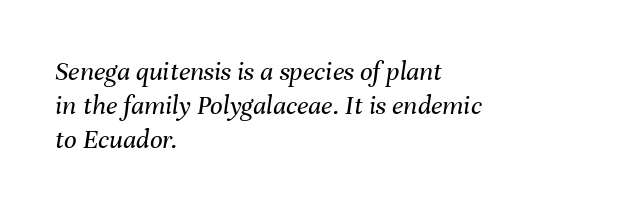
{"italic": "yes", "lean": "right", "slant_degrees": 8, "bold": "no", "weight": "regular", "width": "normal", "stroke_contrast": "medium", "x_height": "medium", "monospaced": "no", "underline": "no", "align": "left", "line_spacing_ratio": 1.21, "letter_spacing": "normal", "letter_spacing_em": 0.0, "glyph_px": 28}
